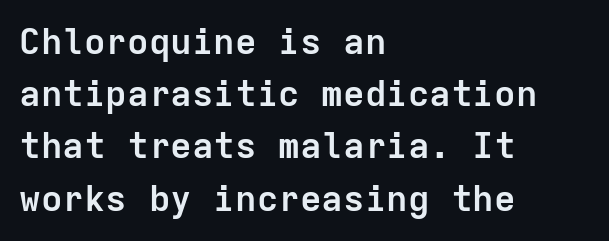
{"serif": "no", "italic": "no", "bold": "yes", "weight": "semibold", "width": "normal", "stroke_contrast": "low", "x_height": "medium", "monospaced": "yes", "underline": "no", "align": "left", "line_spacing": "normal", "line_spacing_ratio": 1.45, "letter_spacing": "normal", "letter_spacing_em": 0.0, "glyph_px": 36}
